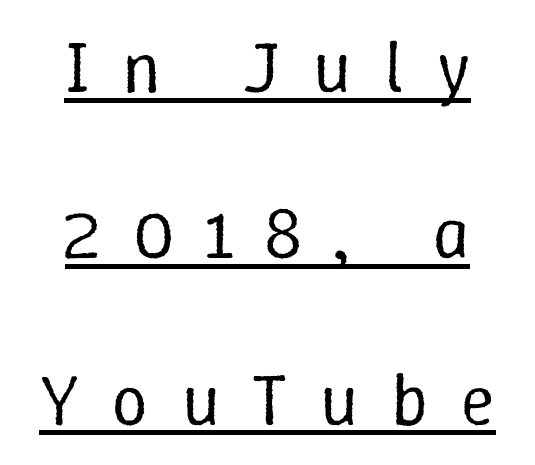
Q: Is the text bold? A: No.
Q: Is the text italic (slanted)? A: No, it is upright.
Q: Is the text underlined? A: Yes.
Q: How is the paragraph aligned? A: Centered.
Q: Is the spacing between letters normal or unusually wide? A: Unusually wide.
Q: Is the spacing between lines tight, normal or loose? A: Loose.
Q: Width (condensed, normal, or wide)? A: Normal.
Q: Stroke contrast? A: Low.
Q: x-height? A: Medium.
Q: Monospaced? A: No.
